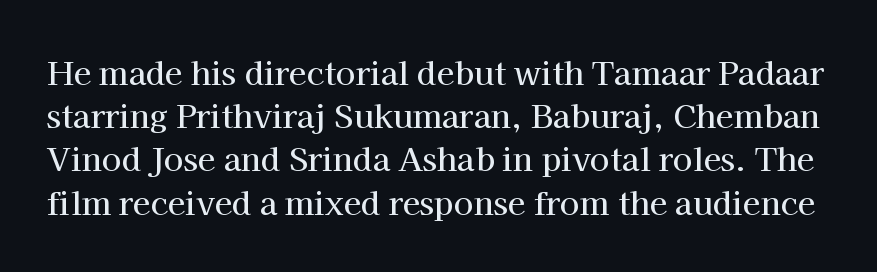
Line spacing here is normal. Note: serifs present on the glyphs. Words appear dense and cohesive because spacing is normal. Clear beneath every line of the passage.
